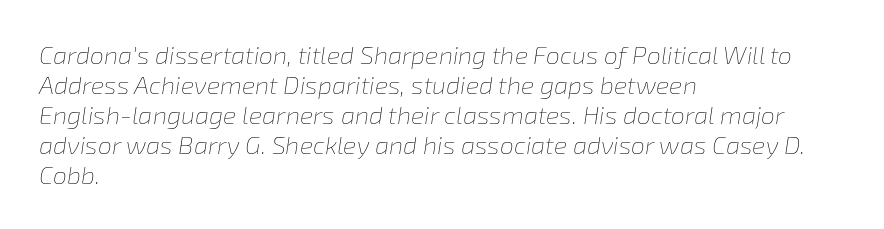
{"italic": "yes", "lean": "right", "slant_degrees": 8, "bold": "no", "underline": "no", "align": "left", "line_spacing_ratio": 1.2, "letter_spacing": "normal", "letter_spacing_em": 0.0, "glyph_px": 25}
